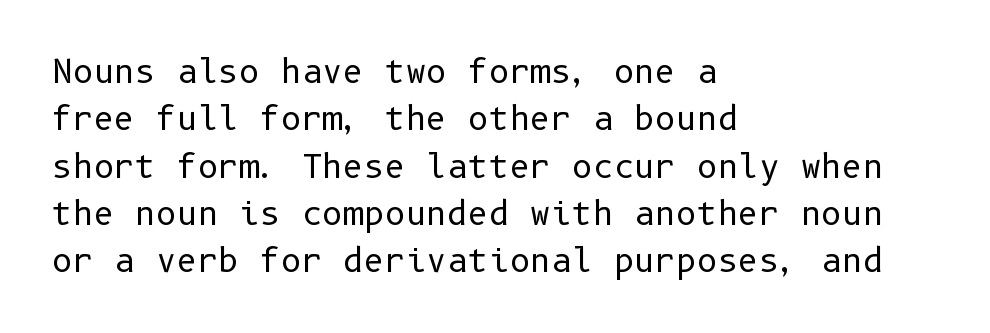
The image shows 32 px regular-weight sans-serif type, upright; set left-aligned, normal line spacing (1.48x), normal letter spacing, not underlined; low stroke contrast and a medium x-height.
